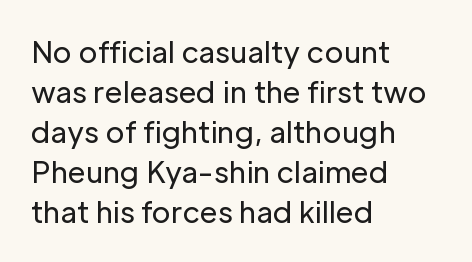
{"serif": "no", "italic": "no", "bold": "no", "weight": "regular", "width": "normal", "stroke_contrast": "low", "x_height": "medium", "monospaced": "no", "underline": "no", "align": "left", "line_spacing": "normal", "line_spacing_ratio": 1.38, "letter_spacing": "normal", "letter_spacing_em": 0.0, "glyph_px": 29}
